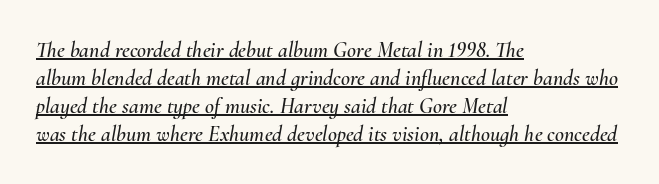
Q: Is the text italic (slanted)? A: Yes, it leans right by about 10 degrees.
Q: Is the text underlined? A: Yes.
Q: How is the paragraph aligned? A: Left-aligned.
Q: Is the spacing between letters normal or unusually wide? A: Normal.
Q: Is the spacing between lines tight, normal or loose? A: Normal.
